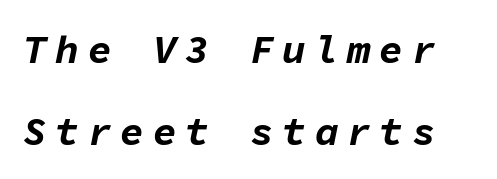
Q: Is the text bold? A: Yes.
Q: Is the text italic (slanted)? A: Yes, it leans right by about 11 degrees.
Q: Is the text underlined? A: No.
Q: Is the spacing between letters normal or unusually wide? A: Unusually wide.
Q: Is the spacing between lines tight, normal or loose? A: Loose.
Q: Width (condensed, normal, or wide)? A: Normal.
Q: Stroke contrast? A: Low.
Q: x-height? A: Medium.
Q: Monospaced? A: Yes.
